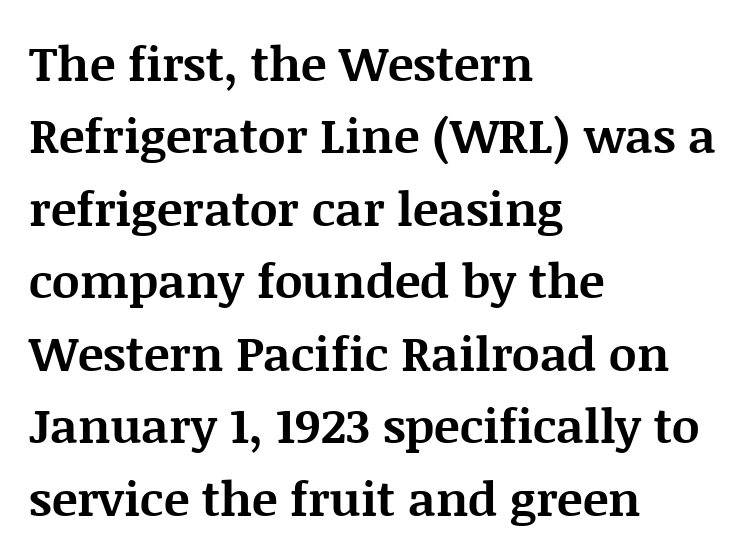
{"serif": "yes", "italic": "no", "bold": "yes", "weight": "bold", "width": "normal", "stroke_contrast": "medium", "x_height": "large", "monospaced": "no", "underline": "no", "align": "left", "line_spacing": "normal", "line_spacing_ratio": 1.51, "letter_spacing": "normal", "letter_spacing_em": 0.0, "glyph_px": 48}
